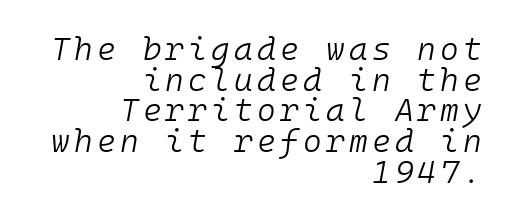
Q: Is the text bold? A: No.
Q: Is the text italic (slanted)? A: Yes, it leans right by about 10 degrees.
Q: Is the text underlined? A: No.
Q: How is the paragraph aligned? A: Right-aligned.
Q: Is the spacing between lines tight, normal or loose? A: Tight.
Q: Width (condensed, normal, or wide)? A: Normal.
Q: Stroke contrast? A: Low.
Q: x-height? A: Medium.
Q: Monospaced? A: Yes.
